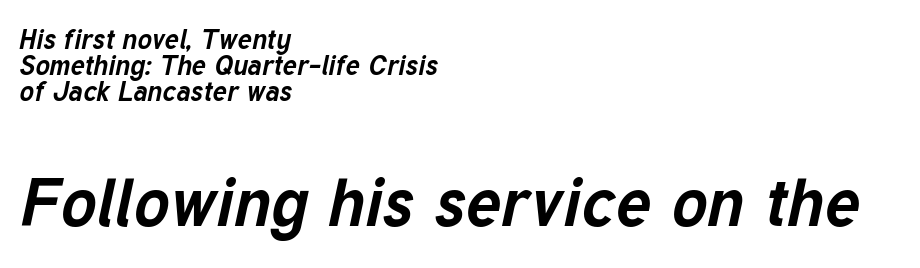
{"italic": "yes", "lean": "right", "slant_degrees": 12, "bold": "yes", "weight": "bold", "width": "normal", "stroke_contrast": "low", "x_height": "medium", "monospaced": "no", "underline": "no", "align": "left", "line_spacing": "tight", "line_spacing_ratio": 0.96, "letter_spacing": "normal", "letter_spacing_em": 0.0, "larger_block": "second", "size_ratio": 2.48, "glyph_px": 67}
